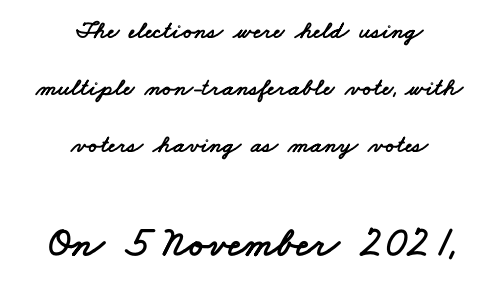
Q: Is the typeface a serif or a sans-serif typeface? A: Sans-serif.
Q: Is the text underlined? A: No.
Q: How is the paragraph aligned? A: Centered.
Q: Is the spacing between letters normal or unusually wide? A: Normal.
Q: Is the spacing between lines tight, normal or loose? A: Loose.
Q: Which block of text is set in a larger size, the first (top) or the second (bottom)? A: The second (bottom) one.
Q: Width (condensed, normal, or wide)? A: Wide.
Q: Stroke contrast? A: Low.
Q: x-height? A: Small.
Q: Monospaced? A: No.
